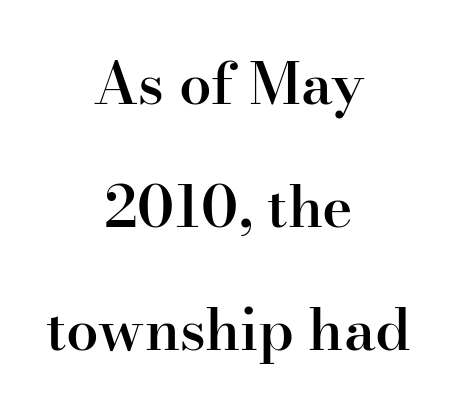
{"serif": "yes", "italic": "no", "bold": "semi", "weight": "semibold", "width": "normal", "stroke_contrast": "high", "x_height": "small", "monospaced": "no", "underline": "no", "align": "center", "line_spacing": "loose", "line_spacing_ratio": 2.12, "letter_spacing": "normal", "letter_spacing_em": 0.0, "glyph_px": 58}
